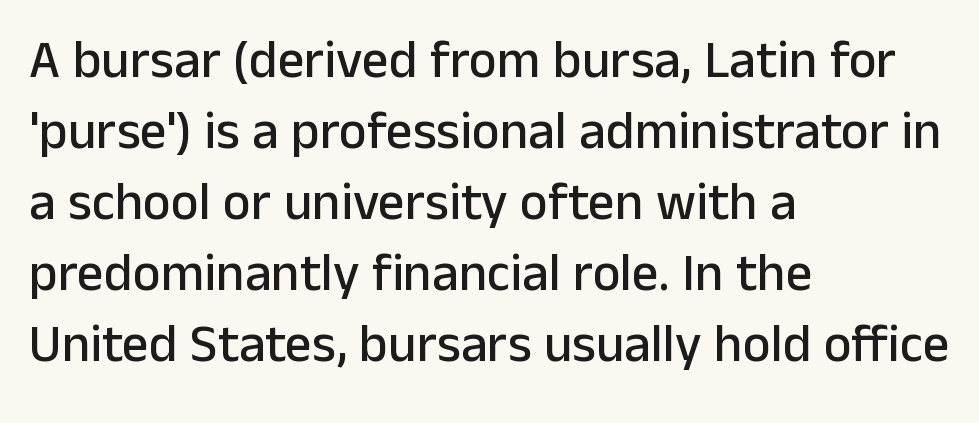
{"serif": "no", "italic": "no", "width": "normal", "stroke_contrast": "low", "x_height": "medium", "monospaced": "no", "underline": "no", "align": "left", "line_spacing": "normal", "line_spacing_ratio": 1.34, "letter_spacing": "normal", "letter_spacing_em": 0.0, "glyph_px": 53}
